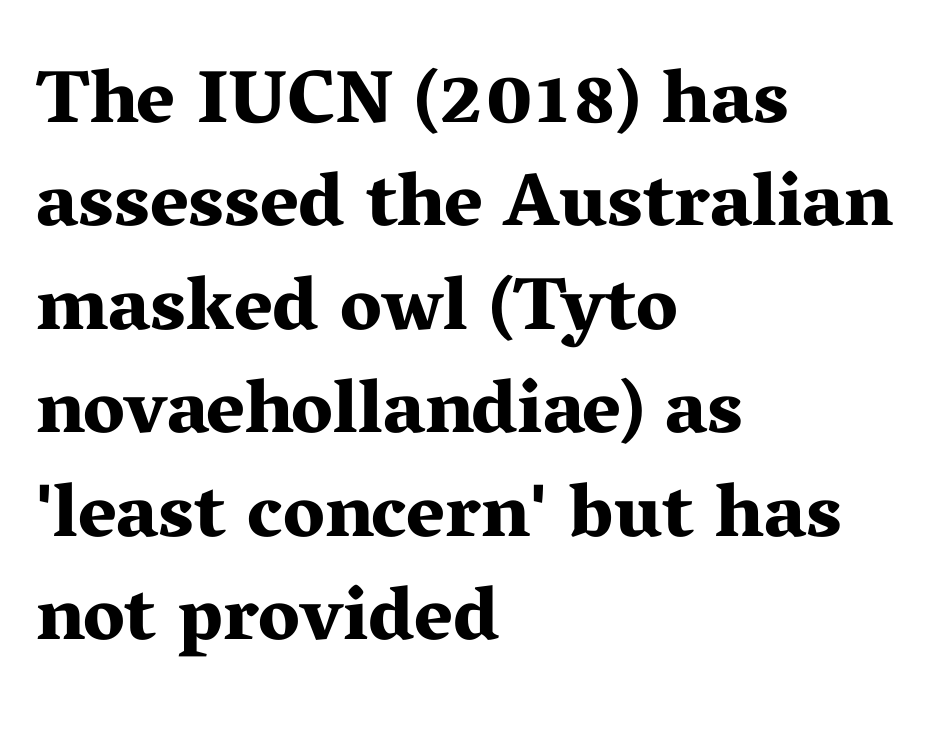
The image shows 75 px bold, wide serif type, upright; set left-aligned, normal line spacing (1.38x), normal letter spacing, not underlined; medium stroke contrast and a medium x-height.
